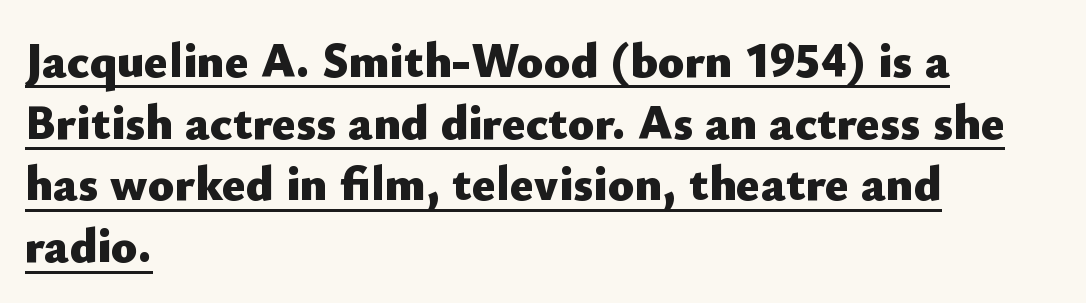
Designer's note — italics off, roman on. These lines are rendered in a variable-pitch font. The sample has been set heavy, in full bold. One glance says typical: line gaps are just what's usual.
